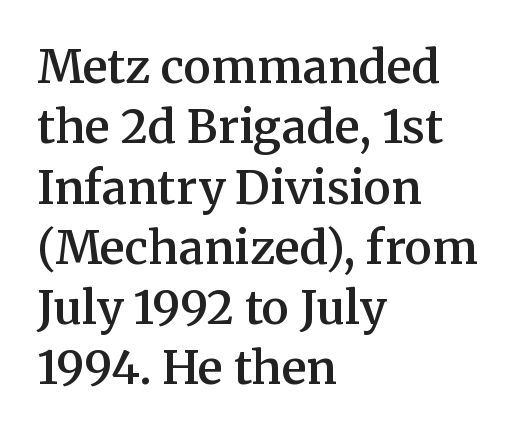
Q: Is the text bold? A: Semi-bold.
Q: Is the text italic (slanted)? A: No, it is upright.
Q: Is the typeface a serif or a sans-serif typeface? A: Serif.
Q: Is the text underlined? A: No.
Q: How is the paragraph aligned? A: Left-aligned.
Q: Is the spacing between letters normal or unusually wide? A: Normal.
Q: Is the spacing between lines tight, normal or loose? A: Normal.
Q: Width (condensed, normal, or wide)? A: Normal.
Q: Stroke contrast? A: Medium.
Q: x-height? A: Medium.
Q: Monospaced? A: No.
